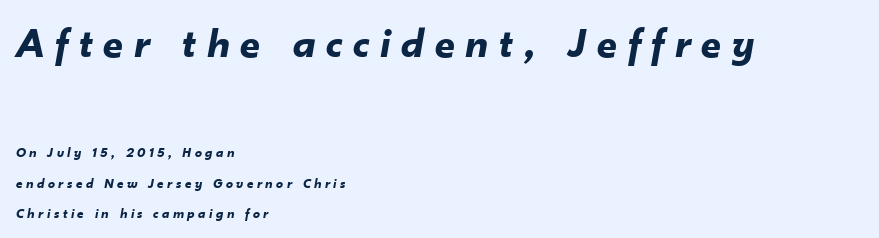
Q: Is the text bold? A: Yes.
Q: Is the text italic (slanted)? A: Yes, it leans right by about 10 degrees.
Q: Is the text underlined? A: No.
Q: How is the paragraph aligned? A: Left-aligned.
Q: Is the spacing between letters normal or unusually wide? A: Unusually wide.
Q: Is the spacing between lines tight, normal or loose? A: Loose.
Q: Which block of text is set in a larger size, the first (top) or the second (bottom)? A: The first (top) one.
Q: Width (condensed, normal, or wide)? A: Normal.
Q: Stroke contrast? A: Low.
Q: x-height? A: Small.
Q: Monospaced? A: No.
